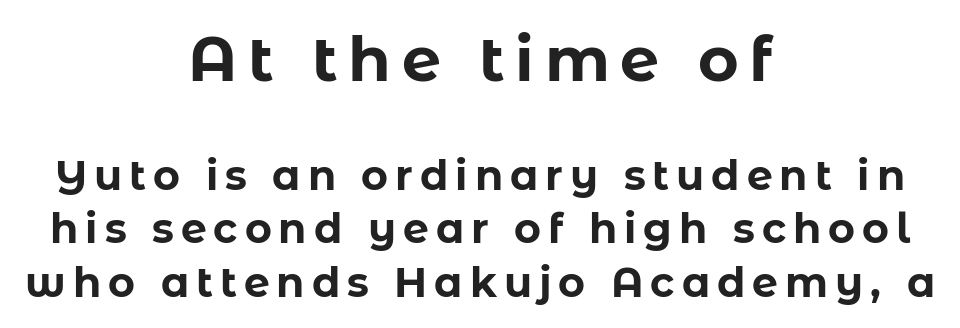
The image shows 62 px bold sans-serif type, upright; set centered, normal line spacing (1.3x), not underlined; the first (top) block is 1.51x larger; low stroke contrast and a medium x-height.
